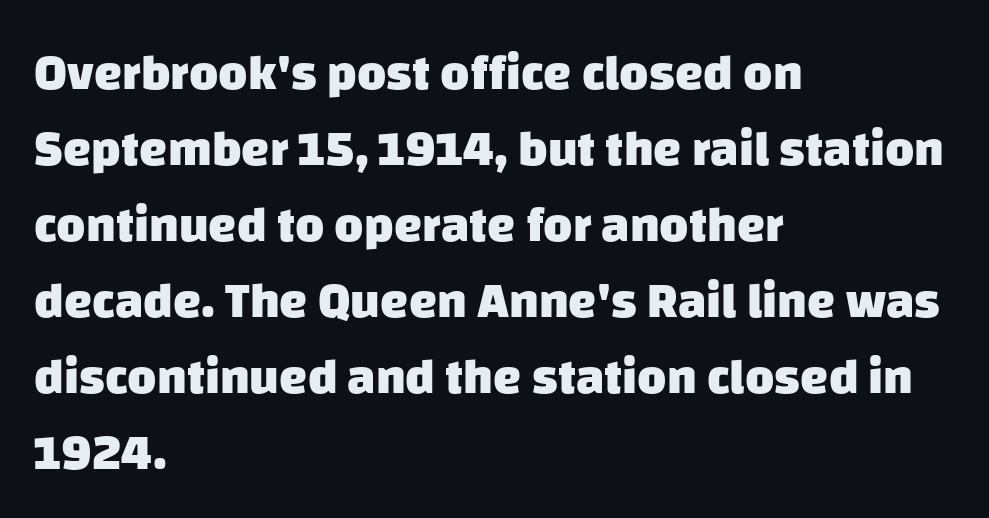
The image shows 50 px heavy sans-serif type; set left-aligned, normal line spacing (1.52x), normal letter spacing, not underlined; low stroke contrast and a large x-height.
